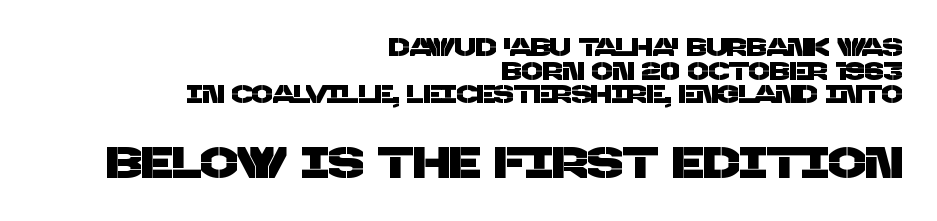
The image shows 44 px sans-serif type; set right-aligned, tight line spacing (0.95x), normal letter spacing, not underlined; the second (bottom) block is 1.76x larger; low stroke contrast and a large x-height.
